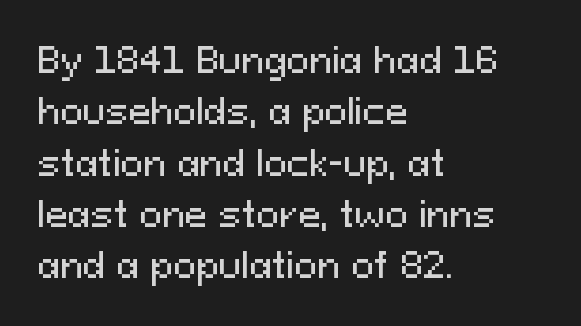
{"serif": "no", "italic": "no", "width": "normal", "stroke_contrast": "medium", "x_height": "medium", "monospaced": "no", "underline": "no", "align": "left", "line_spacing": "normal", "line_spacing_ratio": 1.51, "letter_spacing": "normal", "letter_spacing_em": 0.0, "glyph_px": 34}
